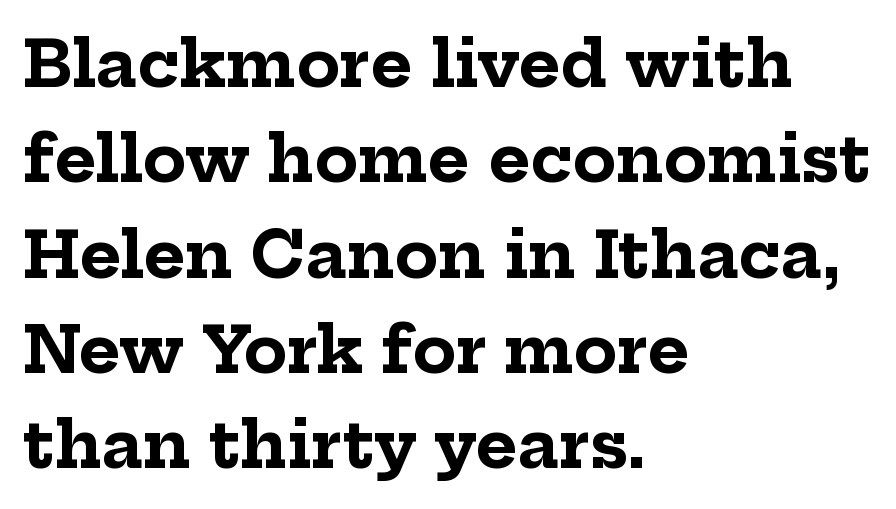
{"serif": "yes", "italic": "no", "bold": "yes", "weight": "bold", "width": "normal", "stroke_contrast": "low", "x_height": "medium", "monospaced": "no", "underline": "no", "align": "left", "line_spacing": "normal", "line_spacing_ratio": 1.49, "letter_spacing": "normal", "letter_spacing_em": 0.0, "glyph_px": 64}
